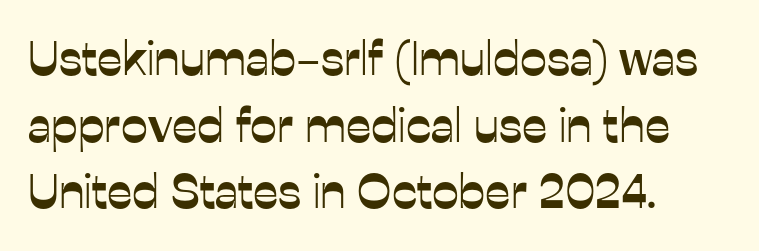
Notice how the passage keeps a crisp vertical edge on the left only. Lines of text with bare space underneath. Here the designer chose a conventional face with non-uniform glyph widths. The horizontal fit of the characters is conventional and even. This is the regular roman posture of the typeface. The characters display no serif detailing; their extremities are plain.
